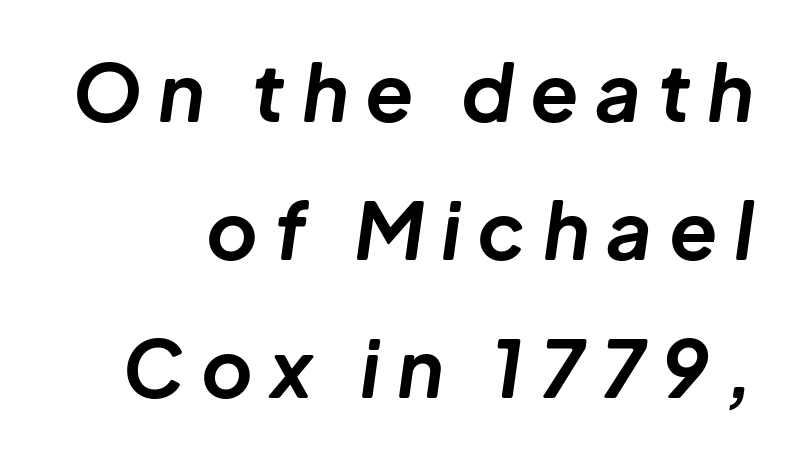
Q: Is the text bold? A: Yes.
Q: Is the text italic (slanted)? A: Yes, it leans right by about 8 degrees.
Q: Is the text underlined? A: No.
Q: Is the spacing between letters normal or unusually wide? A: Unusually wide.
Q: Width (condensed, normal, or wide)? A: Normal.
Q: Stroke contrast? A: Low.
Q: x-height? A: Medium.
Q: Monospaced? A: No.
